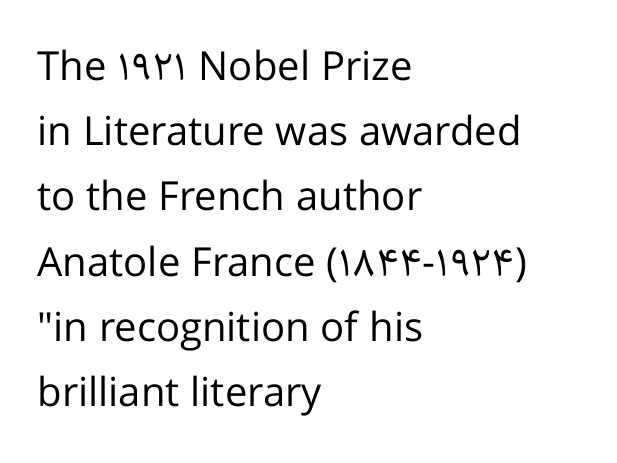
The image shows 40 px regular-weight sans-serif type, upright; set left-aligned, normal line spacing (1.63x), normal letter spacing, not underlined; low stroke contrast and a medium x-height.
